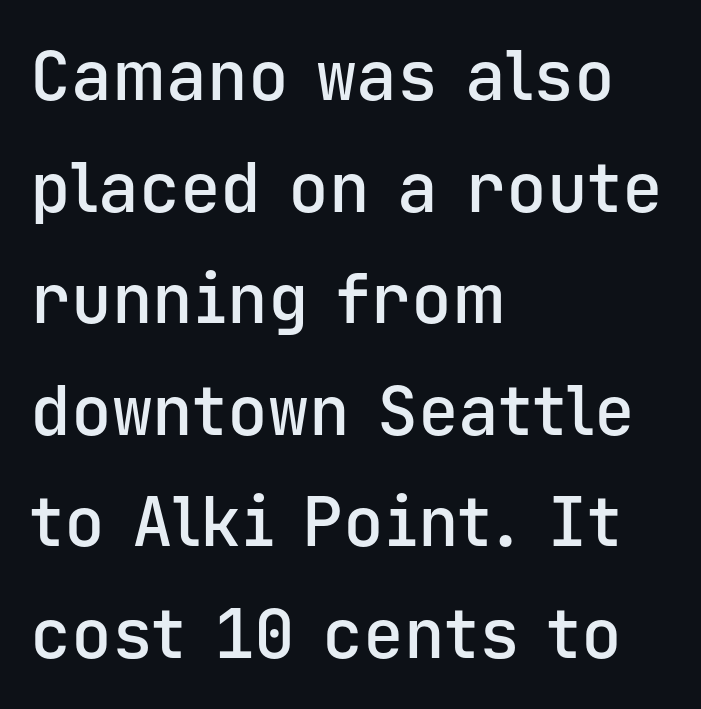
The image shows 68 px semibold sans-serif type, upright, monospaced; set left-aligned, normal line spacing (1.64x), normal letter spacing, not underlined; low stroke contrast and a medium x-height.
